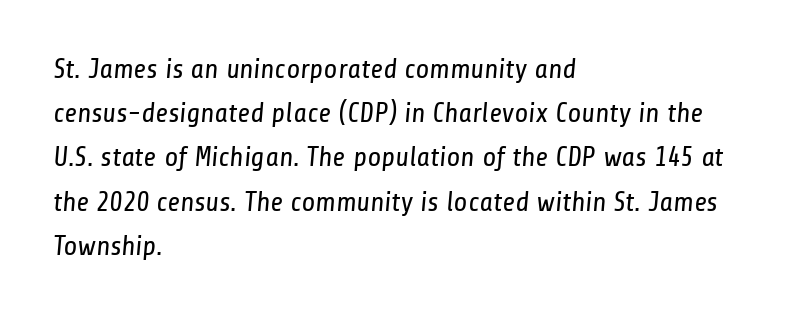
Q: Is the text bold? A: No.
Q: Is the typeface a serif or a sans-serif typeface? A: Sans-serif.
Q: Is the text underlined? A: No.
Q: How is the paragraph aligned? A: Left-aligned.
Q: Is the spacing between letters normal or unusually wide? A: Normal.
Q: Is the spacing between lines tight, normal or loose? A: Normal.
Q: Width (condensed, normal, or wide)? A: Condensed.
Q: Stroke contrast? A: Low.
Q: x-height? A: Medium.
Q: Monospaced? A: No.
